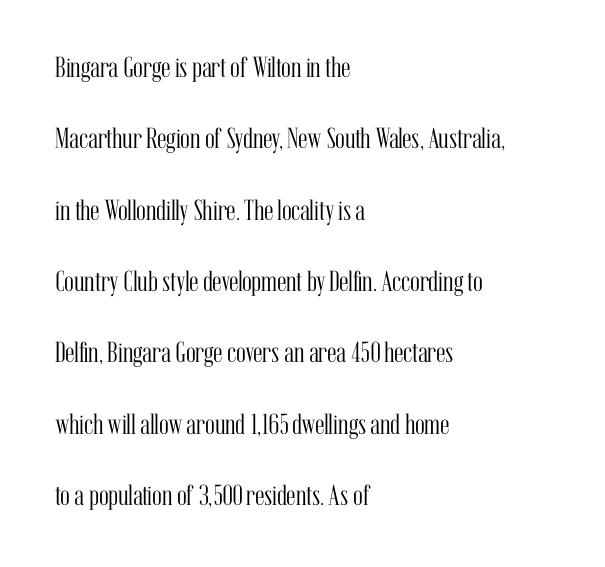
You could not count columns in this text — the font is proportionally spaced. This rendering leaves character spacing at its baseline value. The rendering uses a large line-height, opening up the rows. Beneath every word, the page is bare. Is there any slant? The stems are plumb.
